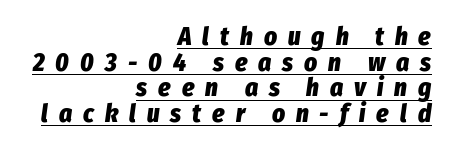
Q: Is the text bold? A: Yes.
Q: Is the text italic (slanted)? A: Yes, it leans right by about 8 degrees.
Q: Is the text underlined? A: Yes.
Q: How is the paragraph aligned? A: Right-aligned.
Q: Is the spacing between letters normal or unusually wide? A: Unusually wide.
Q: Is the spacing between lines tight, normal or loose? A: Tight.
